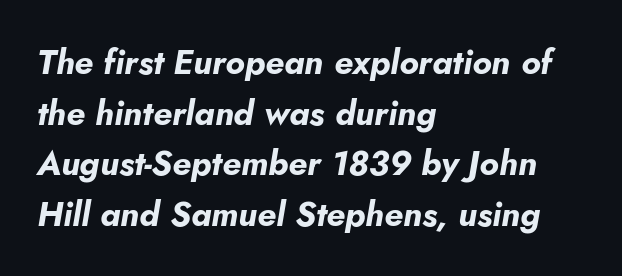
The typesetter chose a ragged-right arrangement here. Observe the ordinary spacing: letters are neighbours, not strangers. Vertically, the passage feels balanced, rows spaced as you'd expect. This is oblique type, the kind used for emphasis or titles.
